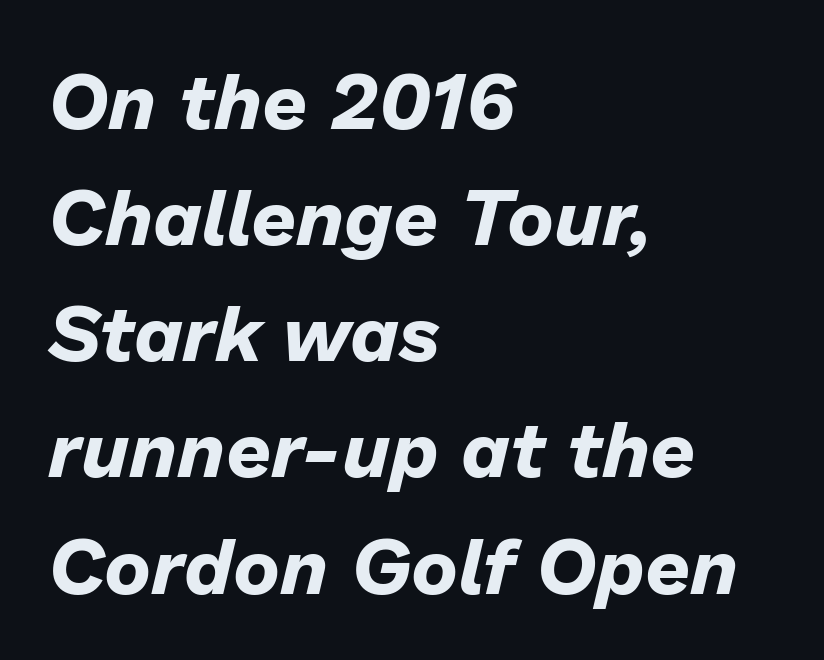
Q: Is the text bold? A: Yes.
Q: Is the text italic (slanted)? A: Yes, it leans right by about 13 degrees.
Q: Is the text underlined? A: No.
Q: How is the paragraph aligned? A: Left-aligned.
Q: Is the spacing between letters normal or unusually wide? A: Normal.
Q: Is the spacing between lines tight, normal or loose? A: Normal.
Q: Width (condensed, normal, or wide)? A: Normal.
Q: Stroke contrast? A: Low.
Q: x-height? A: Medium.
Q: Monospaced? A: No.
